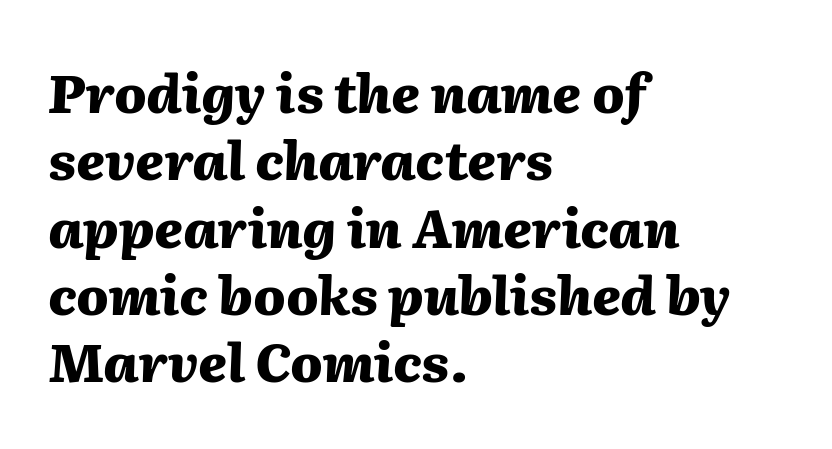
The image shows 53 px heavy type, italic (leaning right); set left-aligned, normal line spacing (1.27x), normal letter spacing, not underlined; medium stroke contrast and a medium x-height.
